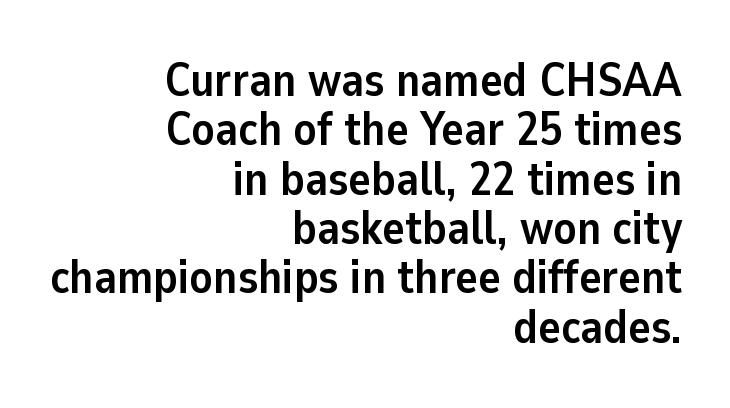
Q: Is the text bold? A: Yes.
Q: Is the text italic (slanted)? A: No, it is upright.
Q: Is the typeface a serif or a sans-serif typeface? A: Sans-serif.
Q: Is the text underlined? A: No.
Q: How is the paragraph aligned? A: Right-aligned.
Q: Is the spacing between letters normal or unusually wide? A: Normal.
Q: Is the spacing between lines tight, normal or loose? A: Tight.
Q: Width (condensed, normal, or wide)? A: Normal.
Q: Stroke contrast? A: Low.
Q: x-height? A: Medium.
Q: Monospaced? A: No.
